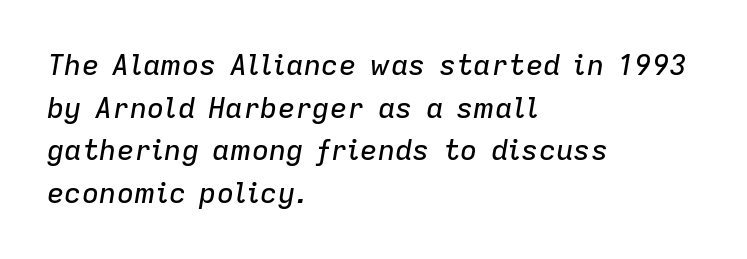
The image shows 29 px text type, italic (leaning right); set left-aligned, normal line spacing (1.47x), normal letter spacing, not underlined; low stroke contrast and a medium x-height.
